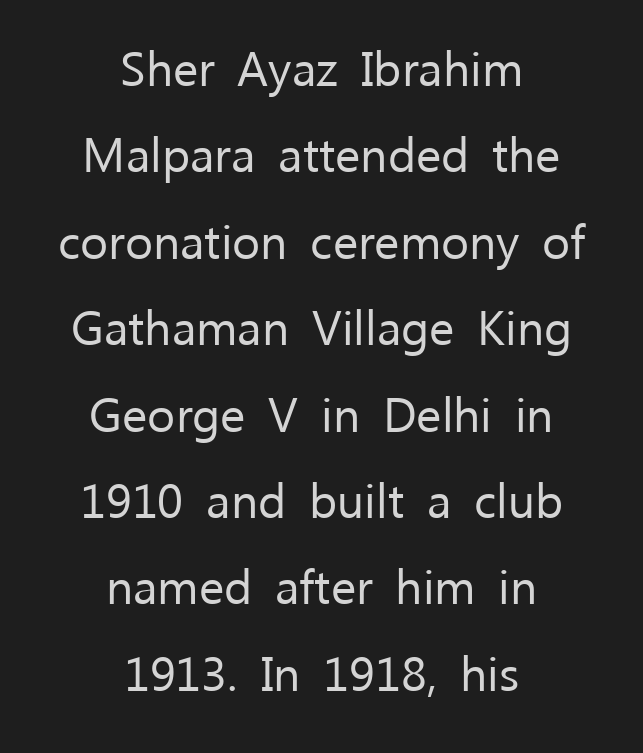
You could not count columns in this text — the font is proportionally spaced. Vertical strokes here are truly vertical. Words appear dense and cohesive because spacing is normal. Has an underline been added? It has not. Look at the bottom of the vertical strokes: they stop flat, with no serifs.
